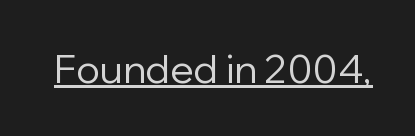
Q: Is the text bold? A: No.
Q: Is the text italic (slanted)? A: No, it is upright.
Q: Is the typeface a serif or a sans-serif typeface? A: Sans-serif.
Q: Is the text underlined? A: Yes.
Q: Is the spacing between letters normal or unusually wide? A: Normal.
Q: Width (condensed, normal, or wide)? A: Normal.
Q: Stroke contrast? A: Low.
Q: x-height? A: Medium.
Q: Monospaced? A: No.
